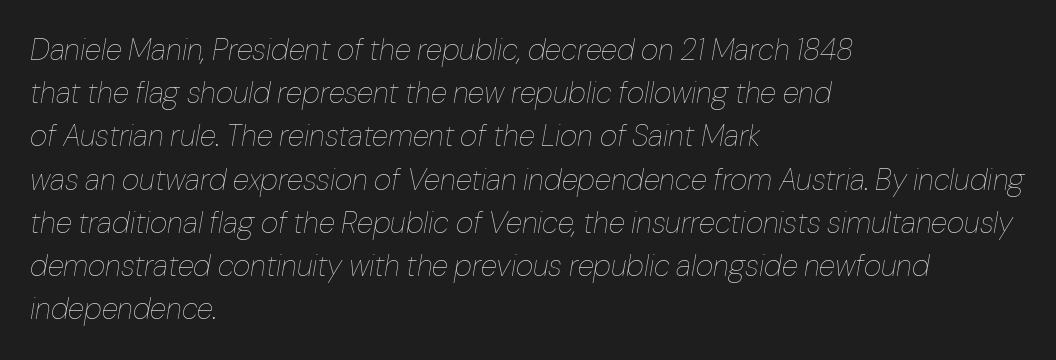
Q: Is the text bold? A: No.
Q: Is the text italic (slanted)? A: Yes, it leans right by about 10 degrees.
Q: Is the text underlined? A: No.
Q: How is the paragraph aligned? A: Left-aligned.
Q: Is the spacing between letters normal or unusually wide? A: Normal.
Q: Is the spacing between lines tight, normal or loose? A: Normal.
Q: Width (condensed, normal, or wide)? A: Normal.
Q: Stroke contrast? A: Low.
Q: x-height? A: Medium.
Q: Monospaced? A: No.
